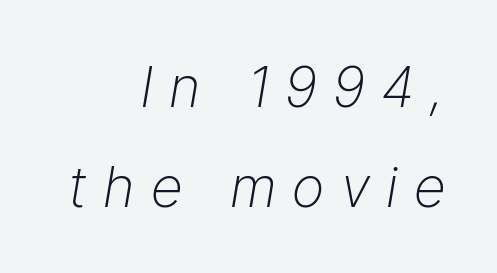
Q: Is the text bold? A: No.
Q: Is the text italic (slanted)? A: Yes, it leans right by about 9 degrees.
Q: Is the text underlined? A: No.
Q: How is the paragraph aligned? A: Right-aligned.
Q: Is the spacing between letters normal or unusually wide? A: Unusually wide.
Q: Width (condensed, normal, or wide)? A: Normal.
Q: Stroke contrast? A: Low.
Q: x-height? A: Medium.
Q: Monospaced? A: No.
